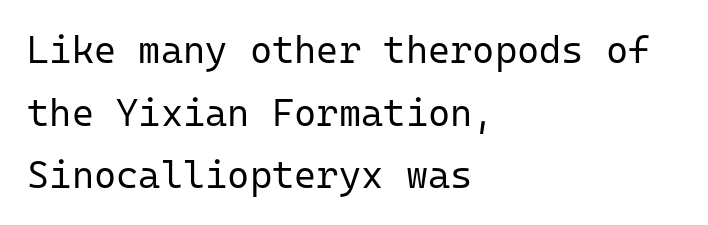
No extra tracking has been applied to these lines. Posture: upright roman. The specimen omits any rule beneath the text block's lines. Quick note: interline space is typical. The characters display no serif detailing; their extremities are plain.
